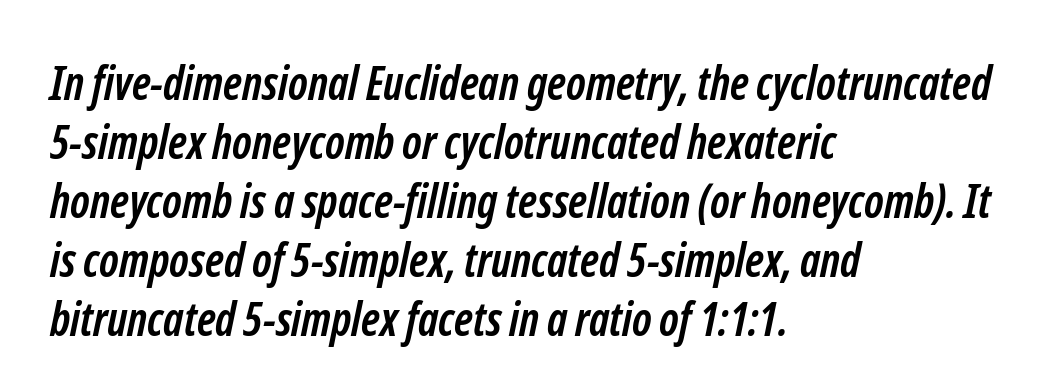
{"serif": "no", "bold": "yes", "weight": "semibold", "width": "condensed", "stroke_contrast": "low", "x_height": "medium", "monospaced": "no", "underline": "no", "align": "left", "line_spacing": "normal", "line_spacing_ratio": 1.28, "letter_spacing": "normal", "letter_spacing_em": 0.0, "glyph_px": 46}
